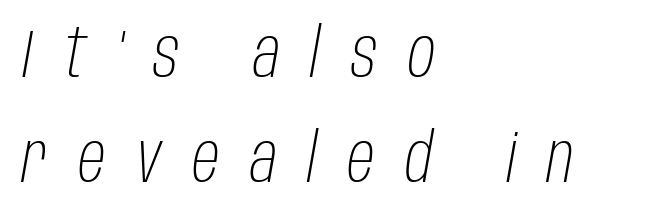
The image shows 68 px light, condensed type, italic (leaning right); set left-aligned, normal line spacing (1.55x), unusually wide letter spacing (+0.45 em), not underlined; low stroke contrast and a large x-height.
